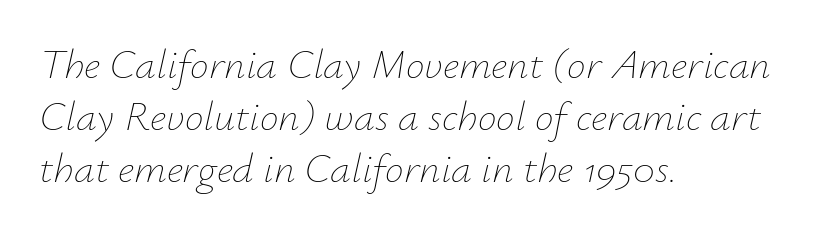
{"italic": "yes", "lean": "right", "slant_degrees": 12, "bold": "no", "weight": "thin", "width": "normal", "stroke_contrast": "low", "x_height": "small", "monospaced": "no", "underline": "no", "align": "left", "line_spacing_ratio": 1.24, "letter_spacing": "normal", "letter_spacing_em": 0.0, "glyph_px": 42}
